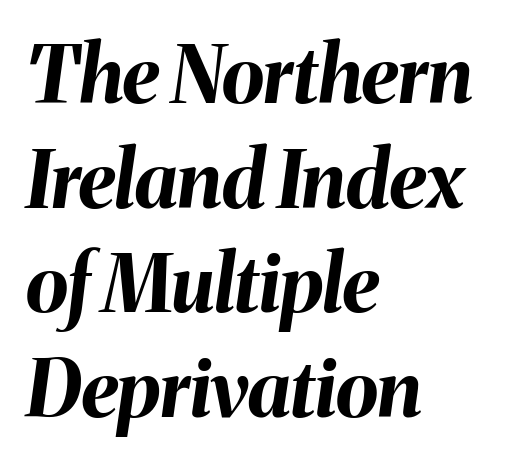
Q: Is the text bold? A: Yes.
Q: Is the text italic (slanted)? A: Yes, it leans right by about 8 degrees.
Q: Is the text underlined? A: No.
Q: How is the paragraph aligned? A: Left-aligned.
Q: Is the spacing between letters normal or unusually wide? A: Normal.
Q: Is the spacing between lines tight, normal or loose? A: Normal.
Q: Width (condensed, normal, or wide)? A: Normal.
Q: Stroke contrast? A: Medium.
Q: x-height? A: Medium.
Q: Monospaced? A: No.
